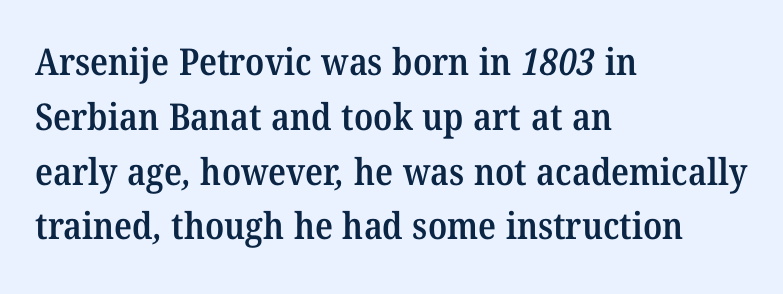
Quick note: underline off. The line texture is even and compact thanks to regular tracking. The characters display serif detailing at their extremities. Left-aligned paragraph, ragged on the right. Stroke thickness is moderately raised; the sample reads as semibold.
